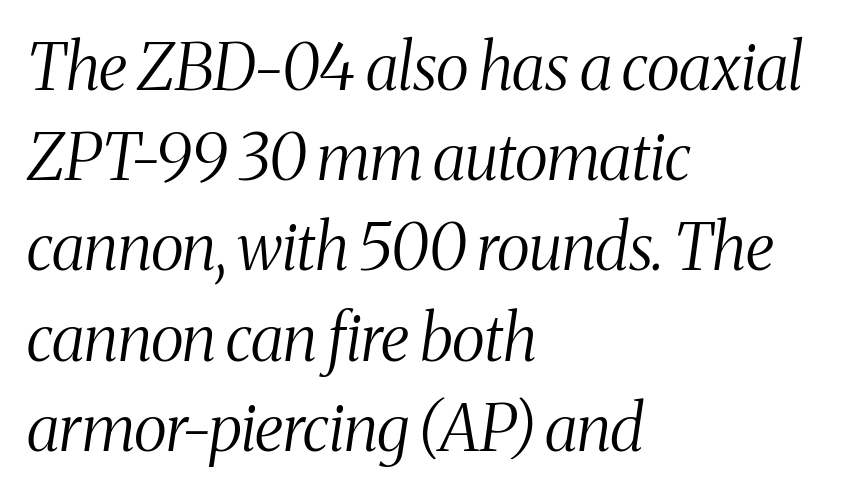
Weight: regular or lighter. A classic flush-left, rag-right setting is used for this passage. Yep, that's italic — everything's leaning. Words float on clear page, feet unadorned. Evenly set lines give the paragraph a standard silhouette. Each letter's strokes conclude with small projecting serifs.
